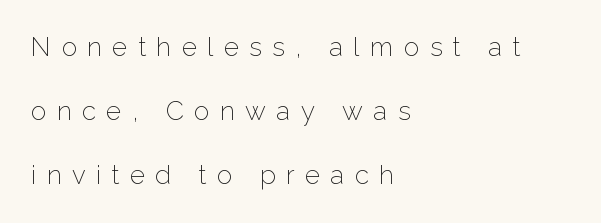
{"italic": "no", "bold": "no", "underline": "no", "align": "left", "line_spacing": "loose", "line_spacing_ratio": 2.47, "letter_spacing": "wide", "letter_spacing_em": 0.4, "glyph_px": 26}
